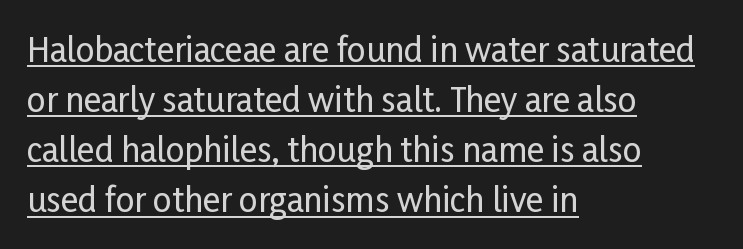
The image shows 33 px condensed sans-serif type, upright; set left-aligned, normal line spacing (1.52x), normal letter spacing, underlined; low stroke contrast and a medium x-height.
